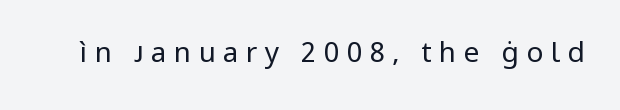
The image shows 28 px regular-weight sans-serif type, upright; set unusually wide letter spacing (+0.26 em), not underlined; low stroke contrast and a medium x-height.
